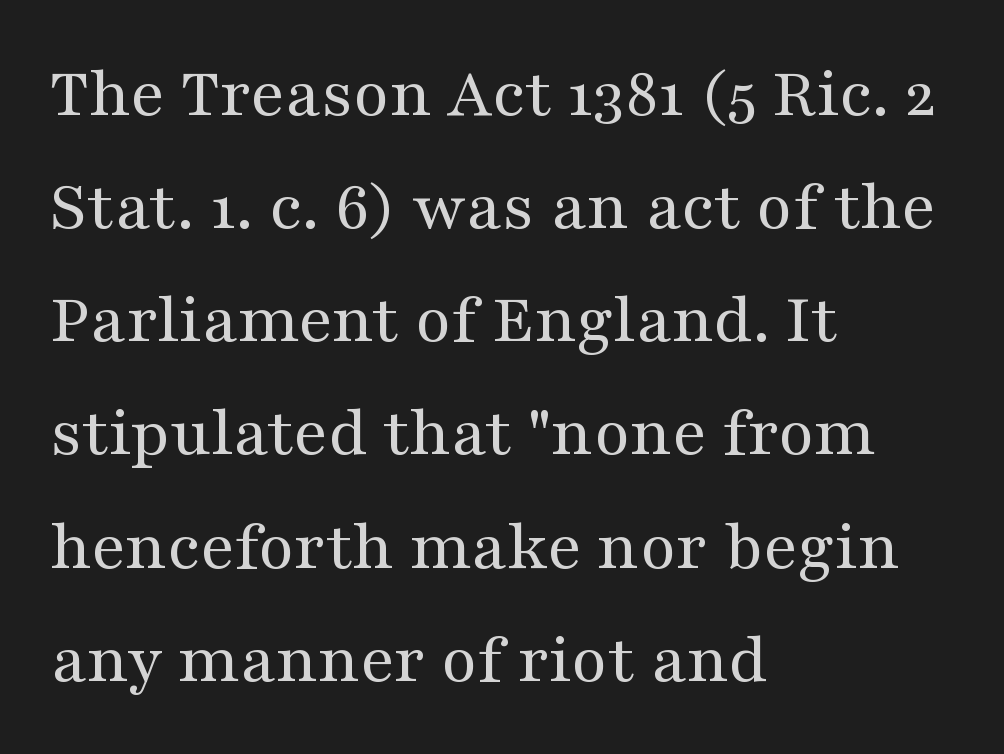
The image shows 73 px regular-weight, wide serif type, upright; set left-aligned, normal line spacing (1.55x), normal letter spacing, not underlined; medium stroke contrast and a medium x-height.
